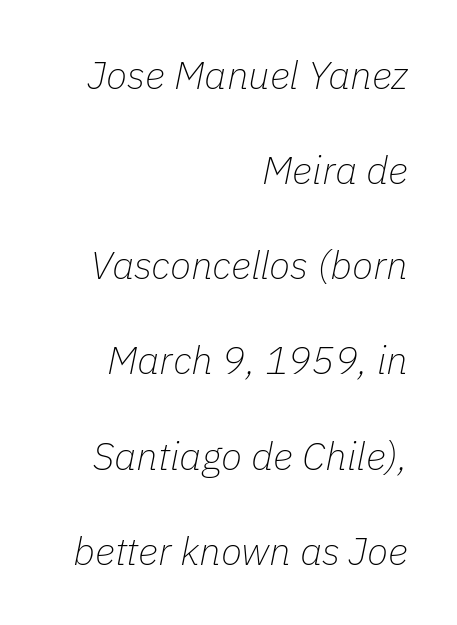
{"italic": "yes", "lean": "right", "slant_degrees": 11, "bold": "no", "weight": "thin", "width": "normal", "stroke_contrast": "low", "x_height": "medium", "monospaced": "no", "underline": "no", "align": "right", "line_spacing": "loose", "line_spacing_ratio": 2.44, "letter_spacing": "normal", "letter_spacing_em": 0.0, "glyph_px": 39}
